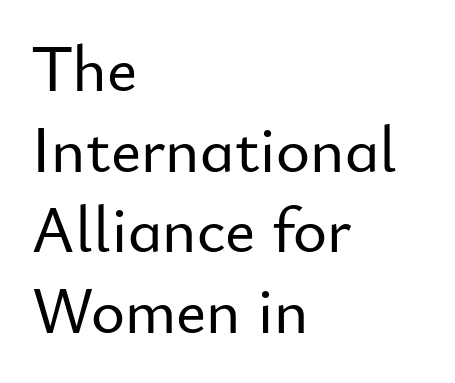
This sample uses plain, unmodified letter spacing. The font family rendered here belongs to the sans-serif group. A clean baseline with only descenders dipping below it. Each line starts at the same left margin while the right side varies. Think of a printed novel: that variable character pitch is what you see here. This is the regular roman posture of the typeface.
